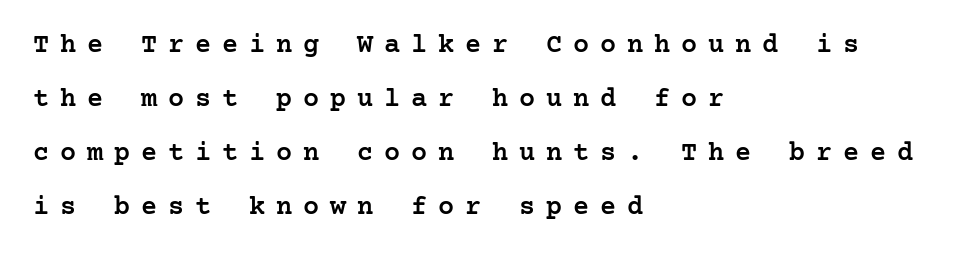
The glyphs are unaccompanied by any horizontal stroke below them. Rows of type keep a wide berth in the vertical direction. Is the block centered? No — it sits flush against the left margin. The typography opts for an upright posture over an oblique one.
